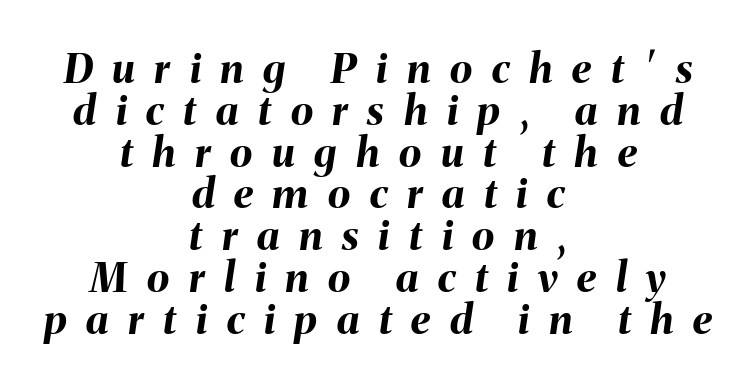
Q: Is the text bold? A: Yes.
Q: Is the text italic (slanted)? A: Yes, it leans right by about 8 degrees.
Q: Is the text underlined? A: No.
Q: How is the paragraph aligned? A: Centered.
Q: Is the spacing between letters normal or unusually wide? A: Unusually wide.
Q: Is the spacing between lines tight, normal or loose? A: Tight.
Q: Width (condensed, normal, or wide)? A: Normal.
Q: Stroke contrast? A: Medium.
Q: x-height? A: Medium.
Q: Monospaced? A: No.
